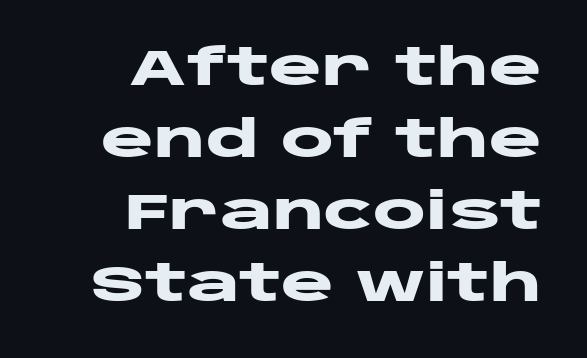
The image shows 50 px heavy, wide sans-serif type, upright; set right-aligned, normal line spacing (1.44x), normal letter spacing, not underlined; low stroke contrast and a large x-height.
